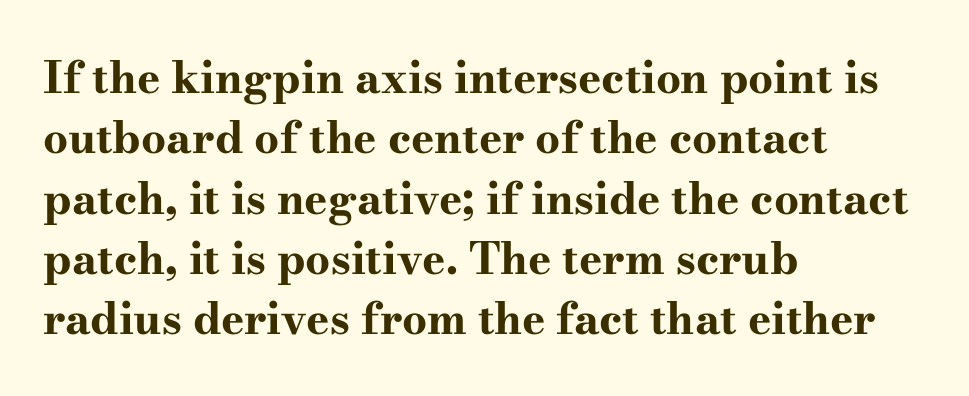
Q: Is the text bold? A: Yes.
Q: Is the text italic (slanted)? A: No, it is upright.
Q: Is the typeface a serif or a sans-serif typeface? A: Serif.
Q: Is the text underlined? A: No.
Q: How is the paragraph aligned? A: Left-aligned.
Q: Is the spacing between letters normal or unusually wide? A: Normal.
Q: Is the spacing between lines tight, normal or loose? A: Normal.
Q: Width (condensed, normal, or wide)? A: Wide.
Q: Stroke contrast? A: High.
Q: x-height? A: Small.
Q: Monospaced? A: No.
